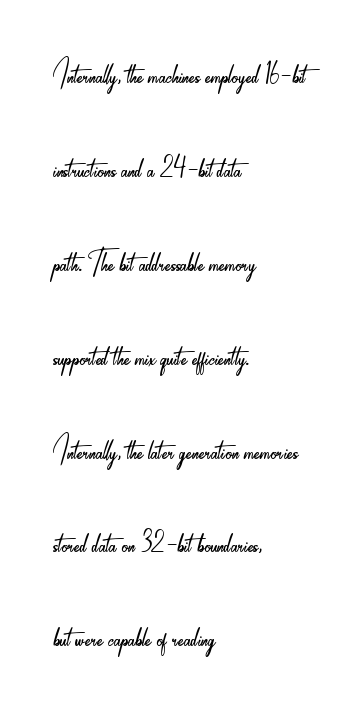
The image shows 41 px light, condensed sans-serif type; set left-aligned, loose line spacing (2.29x), normal letter spacing, not underlined; low stroke contrast and a small x-height.
